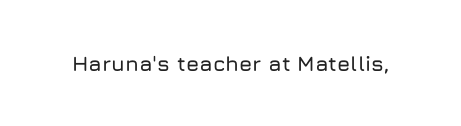
Q: Is the text italic (slanted)? A: No, it is upright.
Q: Is the text underlined? A: No.
Q: Is the spacing between letters normal or unusually wide? A: Normal.
